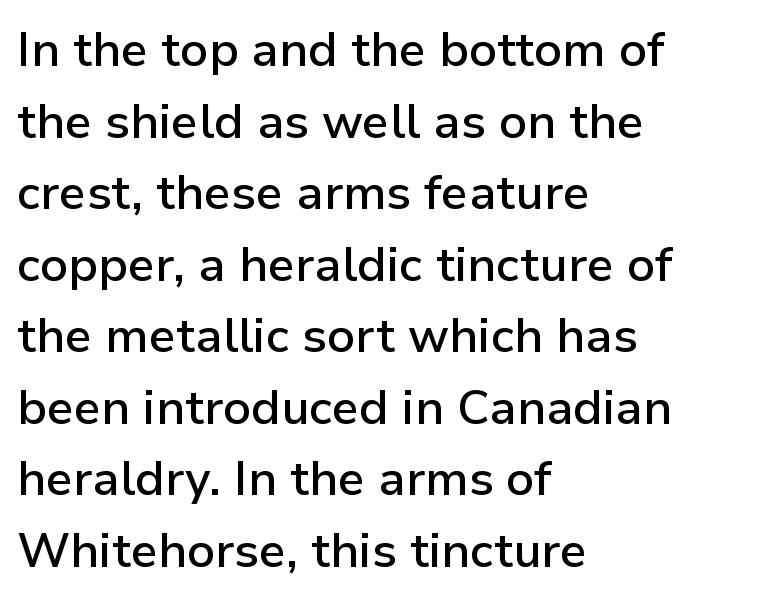
Are there feet on the stems? There aren't — it's a sans. Summary of vertical rhythm: regular, with standard interline spacing. Do the characters align in a grid? No, the font is proportional. The passage shown has conventional tracking throughout. Where is the straight margin? On the left.
